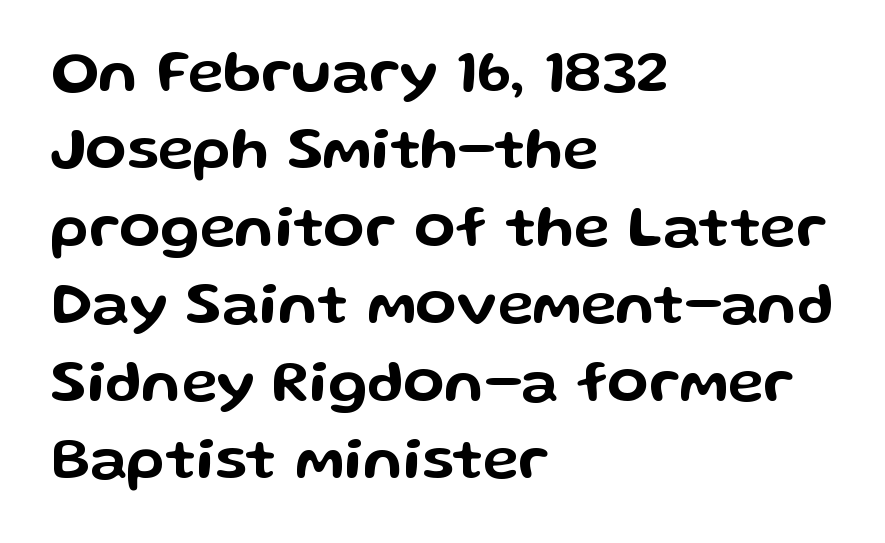
{"serif": "no", "italic": "no", "width": "wide", "stroke_contrast": "low", "x_height": "medium", "monospaced": "no", "underline": "no", "align": "left", "line_spacing": "normal", "line_spacing_ratio": 1.29, "letter_spacing": "normal", "letter_spacing_em": 0.0, "glyph_px": 60}
